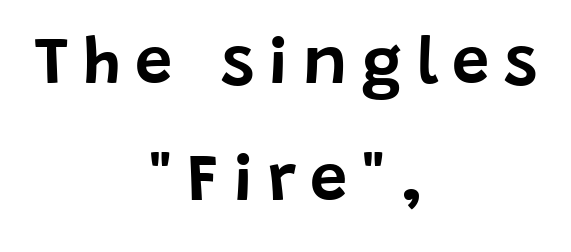
Q: Is the text italic (slanted)? A: No, it is upright.
Q: Is the typeface a serif or a sans-serif typeface? A: Sans-serif.
Q: Is the text underlined? A: No.
Q: How is the paragraph aligned? A: Centered.
Q: Is the spacing between letters normal or unusually wide? A: Unusually wide.
Q: Width (condensed, normal, or wide)? A: Normal.
Q: Stroke contrast? A: Low.
Q: x-height? A: Large.
Q: Monospaced? A: No.
